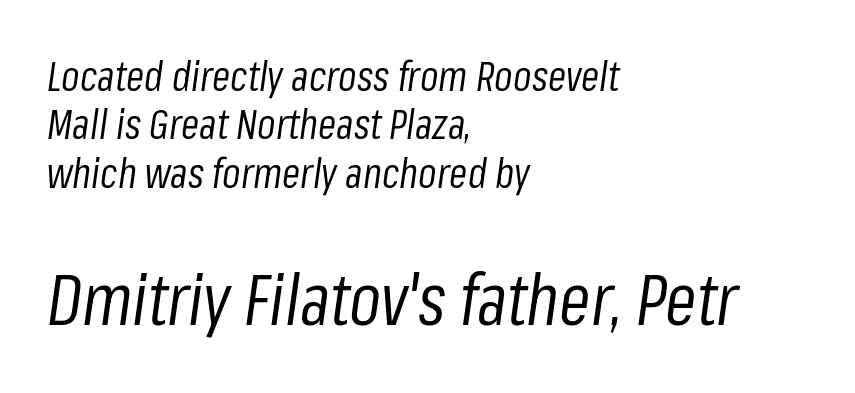
The image shows 71 px regular-weight, condensed type, italic (leaning right); set left-aligned, line spacing 1.18x, normal letter spacing, not underlined; the second (bottom) block is 1.73x larger; low stroke contrast and a medium x-height.
